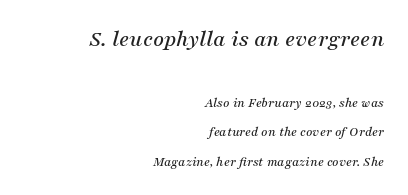
{"italic": "yes", "lean": "right", "slant_degrees": 16, "underline": "no", "align": "right", "line_spacing": "loose", "line_spacing_ratio": 2.11, "letter_spacing": "normal", "letter_spacing_em": 0.0, "larger_block": "first", "size_ratio": 1.71, "glyph_px": 24}
